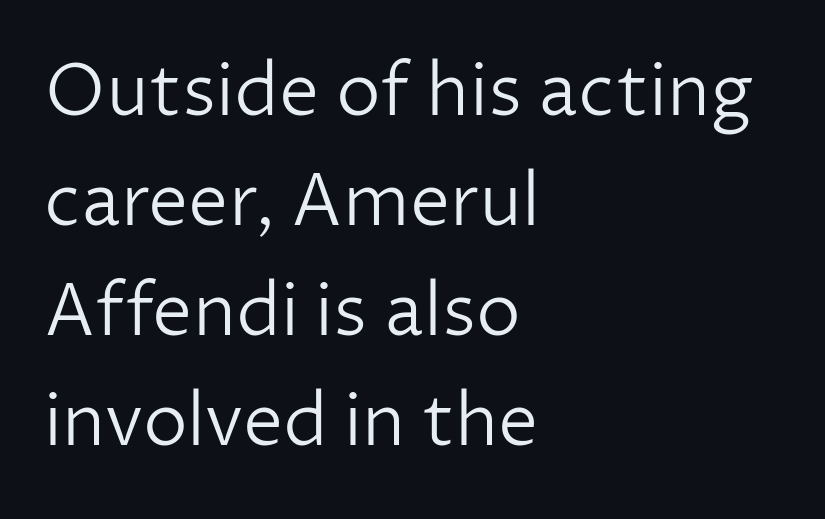
Underline: absent. Unlike italic type, these characters show no tilt at all. The compositor pushed each line to the left boundary. These lines are rendered in a variable-pitch font. Check where the strokes stop: nothing finishes them off — pure sans. The cut favours lightness, reaching ordinary text weight at its darkest.
